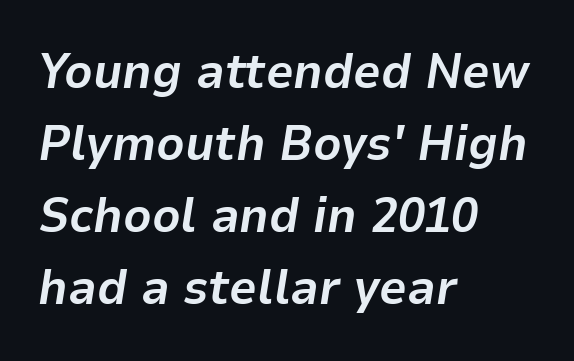
Is there much room between lines? A standard amount, neither cramped nor airy. The lines in this sample share a left origin and differ only in where they stop. The letters are bold, with thick, heavy strokes. No word sits above an underline. These lines are rendered in a variable-pitch font.
